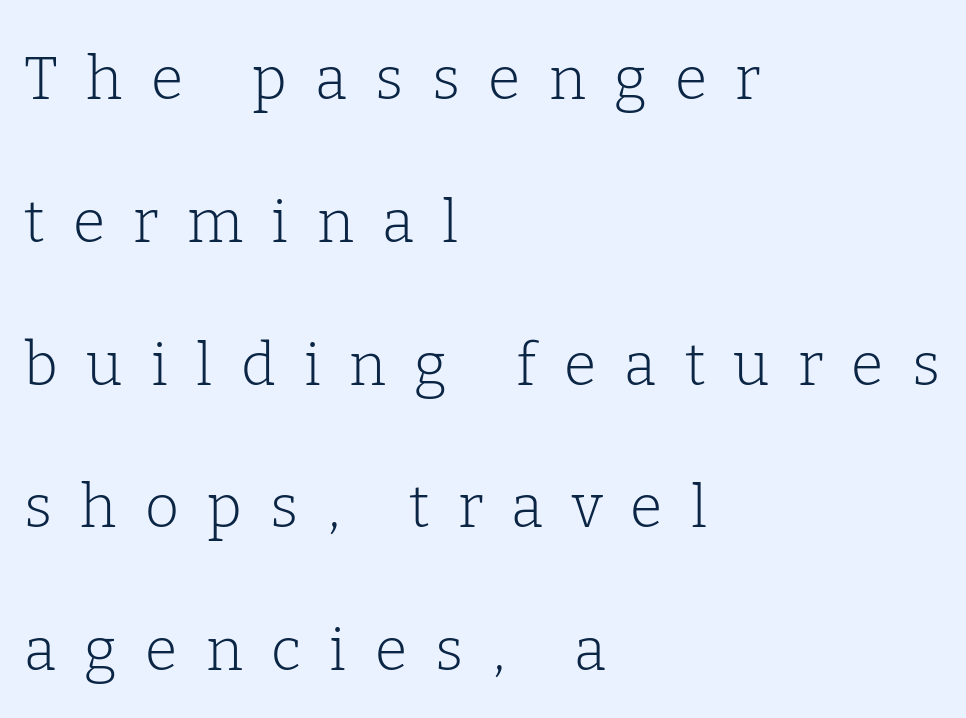
Q: Is the text bold? A: No.
Q: Is the text italic (slanted)? A: No, it is upright.
Q: Is the typeface a serif or a sans-serif typeface? A: Serif.
Q: Is the text underlined? A: No.
Q: How is the paragraph aligned? A: Left-aligned.
Q: Is the spacing between letters normal or unusually wide? A: Unusually wide.
Q: Is the spacing between lines tight, normal or loose? A: Loose.
Q: Width (condensed, normal, or wide)? A: Normal.
Q: Stroke contrast? A: Low.
Q: x-height? A: Medium.
Q: Monospaced? A: No.
